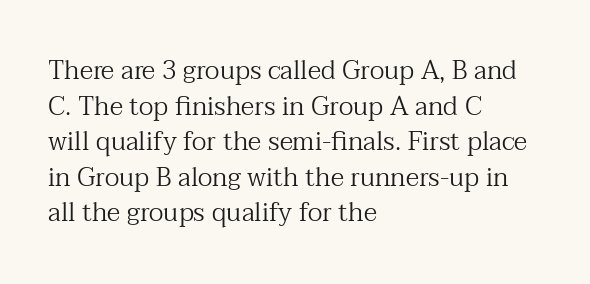
The image shows 26 px text type, upright; set left-aligned, normal line spacing (1.37x), normal letter spacing, not underlined.
